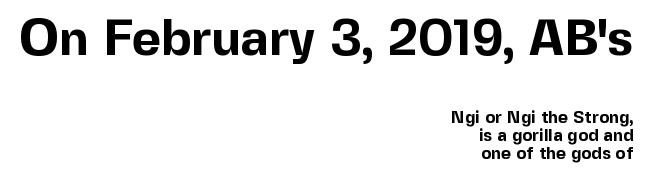
Caption: standard tracking, unaltered. A bare baseline throughout the passage. What's the leading like? Squeezed, with rows nearly overlapping. Compared with a flush-left layout, this one pins lines to the opposite, right side. The letters in the upper block stand taller than those in the block below.
